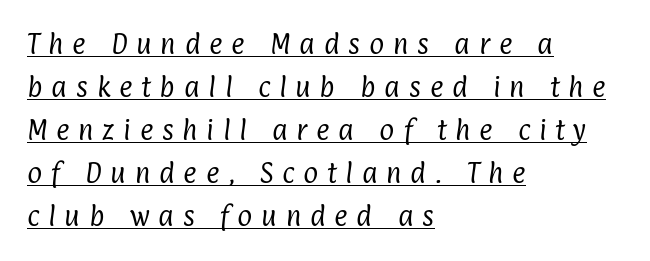
Q: Is the text bold? A: No.
Q: Is the text underlined? A: Yes.
Q: How is the paragraph aligned? A: Left-aligned.
Q: Is the spacing between letters normal or unusually wide? A: Unusually wide.
